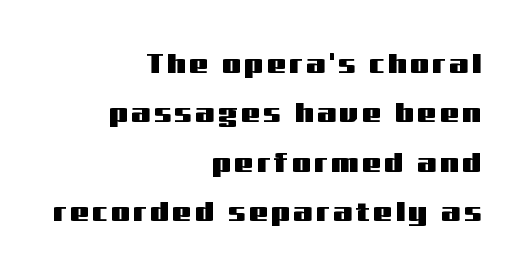
The image shows 27 px text type, upright; set right-aligned, line spacing 1.83x, not underlined.
